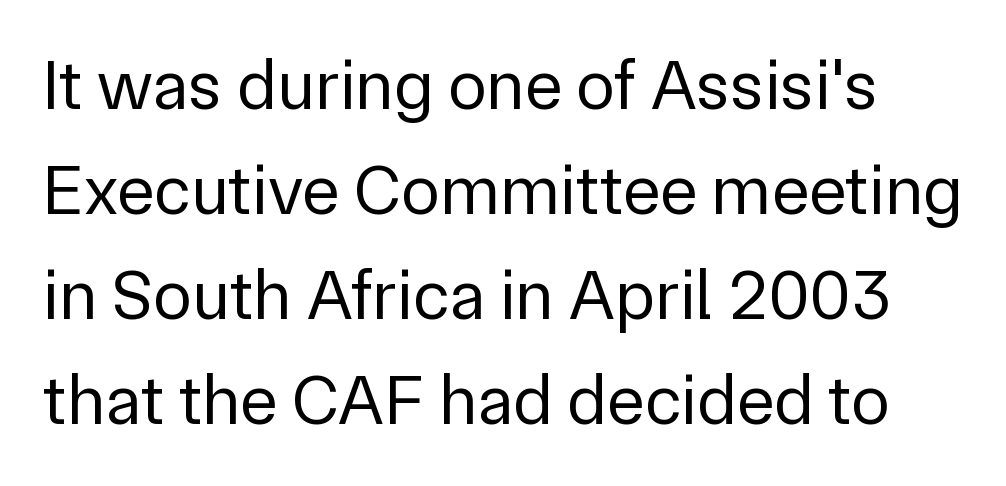
Do the letters lean? They stand straight. Each letter keeps its own natural width here, so spacing adapts to shape. The block of text has a typical density, with ordinary space between rows. Compared with a typical body face, this is equally light or lighter still. Underline: absent.
